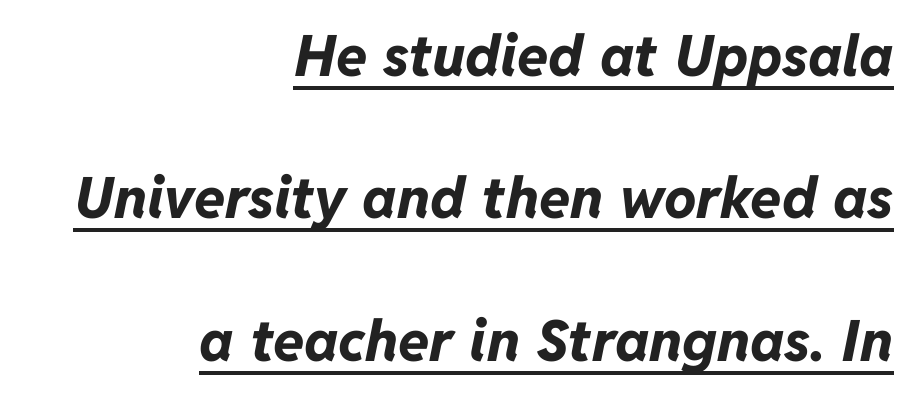
The image shows 57 px bold type, italic (leaning right); set right-aligned, loose line spacing (2.5x), normal letter spacing, underlined; low stroke contrast and a medium x-height.
